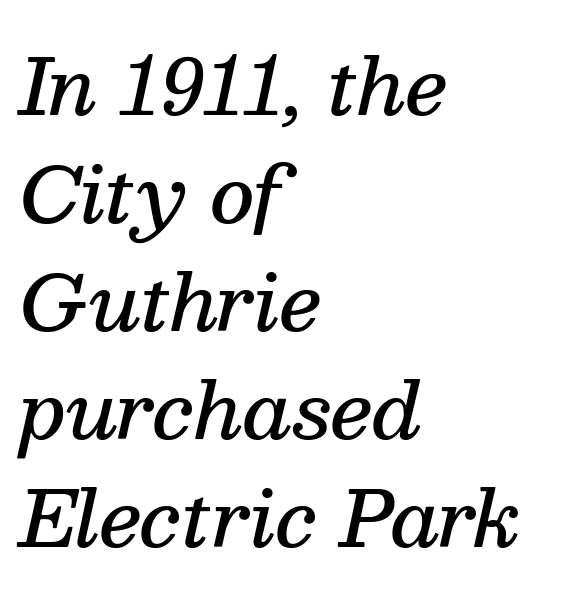
Q: Is the text bold? A: Semi-bold.
Q: Is the text italic (slanted)? A: Yes, it leans right by about 13 degrees.
Q: Is the typeface a serif or a sans-serif typeface? A: Serif.
Q: Is the text underlined? A: No.
Q: How is the paragraph aligned? A: Left-aligned.
Q: Is the spacing between letters normal or unusually wide? A: Normal.
Q: Is the spacing between lines tight, normal or loose? A: Normal.
Q: Width (condensed, normal, or wide)? A: Normal.
Q: Stroke contrast? A: Medium.
Q: x-height? A: Medium.
Q: Monospaced? A: No.
